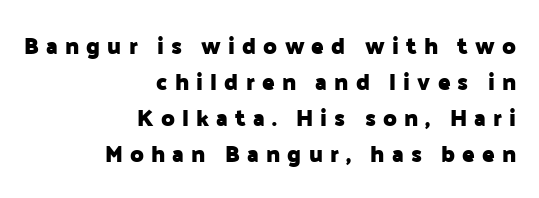
{"italic": "no", "bold": "yes", "underline": "no", "align": "right", "line_spacing": "normal", "line_spacing_ratio": 1.57, "letter_spacing": "wide", "letter_spacing_em": 0.31, "glyph_px": 23}
